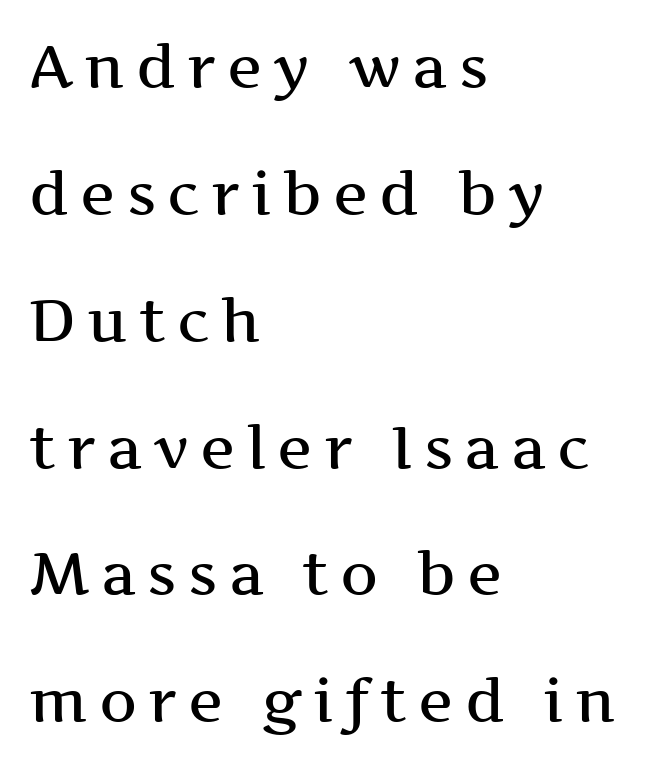
Leading is clearly above the norm, producing a sparse column. Caption: multi-line text, flush left, ragged right. The strip under each line holds only bare page. Every stem runs plumb, perpendicular to the baseline. Stems and bowls a touch heavier than normal — semibold.
